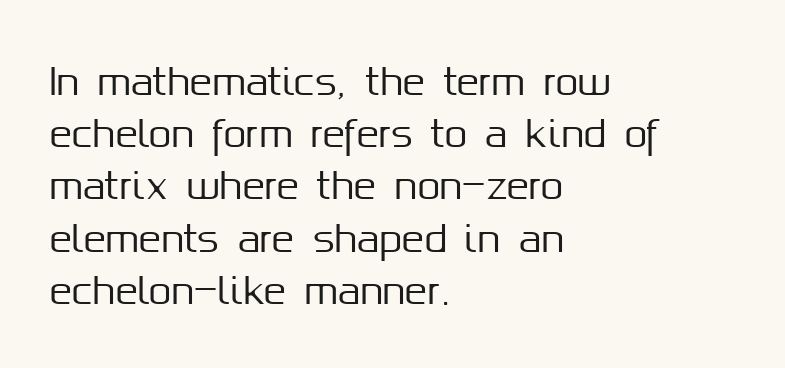
{"serif": "no", "italic": "no", "width": "normal", "stroke_contrast": "medium", "x_height": "medium", "monospaced": "no", "underline": "no", "align": "left", "line_spacing": "normal", "line_spacing_ratio": 1.41, "letter_spacing": "normal", "letter_spacing_em": 0.0, "glyph_px": 37}
